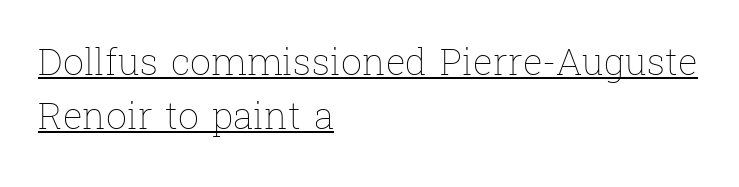
{"italic": "no", "bold": "no", "weight": "thin", "width": "normal", "stroke_contrast": "low", "x_height": "medium", "monospaced": "no", "underline": "yes", "align": "left", "line_spacing": "normal", "line_spacing_ratio": 1.47, "letter_spacing": "normal", "letter_spacing_em": 0.0, "glyph_px": 37}
